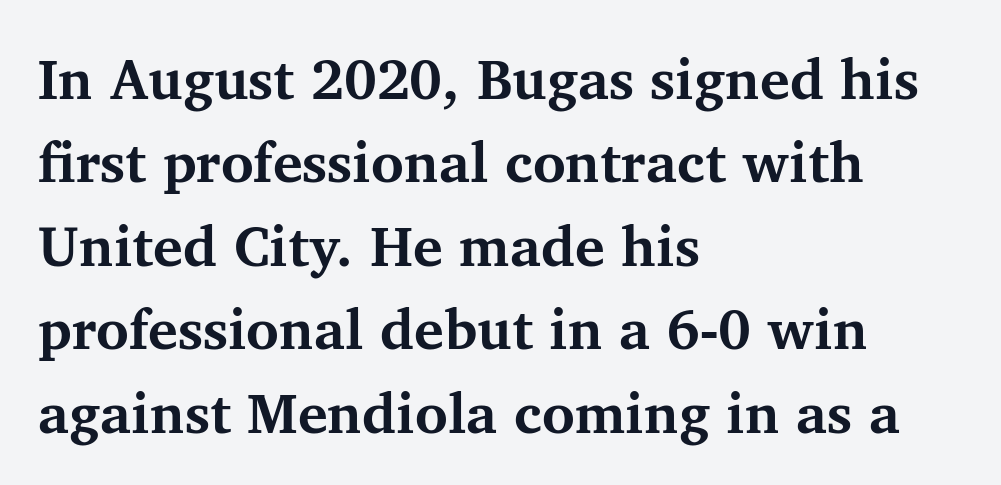
{"serif": "yes", "italic": "no", "bold": "yes", "weight": "bold", "width": "normal", "stroke_contrast": "medium", "x_height": "medium", "monospaced": "no", "underline": "no", "align": "left", "line_spacing": "normal", "line_spacing_ratio": 1.49, "letter_spacing": "normal", "letter_spacing_em": 0.0, "glyph_px": 56}
